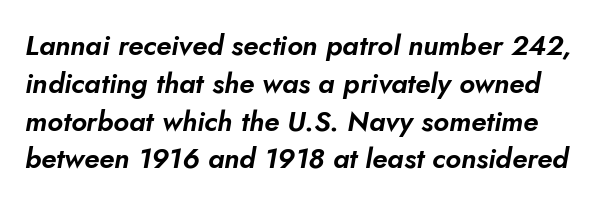
Q: Is the text italic (slanted)? A: Yes, it leans right by about 10 degrees.
Q: Is the text underlined? A: No.
Q: Is the spacing between letters normal or unusually wide? A: Normal.
Q: Is the spacing between lines tight, normal or loose? A: Normal.
Q: Width (condensed, normal, or wide)? A: Normal.
Q: Stroke contrast? A: Low.
Q: x-height? A: Small.
Q: Monospaced? A: No.
